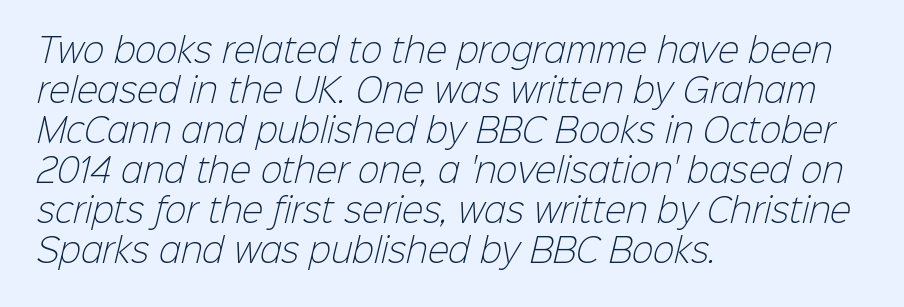
{"serif": "no", "bold": "no", "weight": "light", "width": "normal", "stroke_contrast": "low", "x_height": "medium", "monospaced": "no", "underline": "no", "align": "left", "line_spacing": "normal", "line_spacing_ratio": 1.25, "letter_spacing": "normal", "letter_spacing_em": 0.0, "glyph_px": 32}
